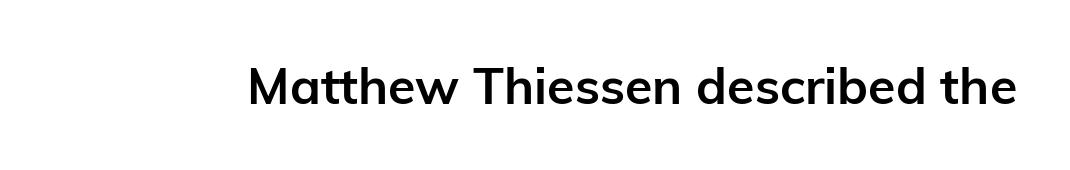
{"serif": "no", "italic": "no", "bold": "yes", "weight": "semibold", "width": "normal", "stroke_contrast": "low", "x_height": "medium", "monospaced": "no", "underline": "no", "letter_spacing": "normal", "letter_spacing_em": 0.0, "glyph_px": 50}
